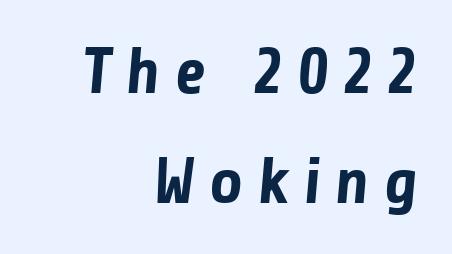
{"serif": "no", "bold": "yes", "weight": "bold", "width": "normal", "stroke_contrast": "low", "x_height": "medium", "monospaced": "no", "underline": "no", "align": "right", "line_spacing": "normal", "line_spacing_ratio": 1.69, "letter_spacing": "wide", "letter_spacing_em": 0.22, "glyph_px": 65}
